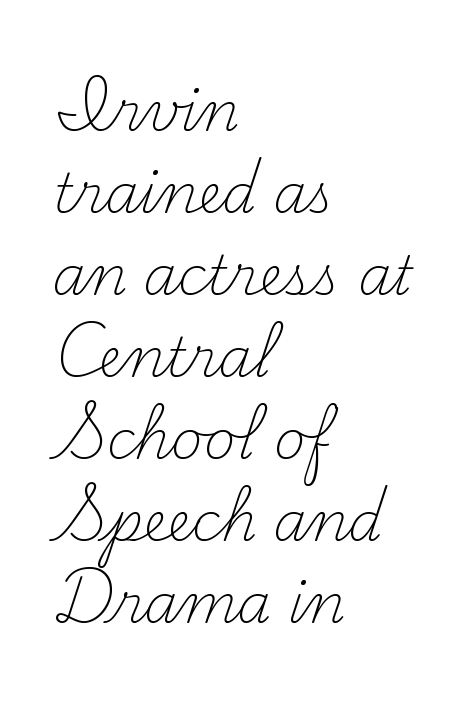
{"bold": "no", "weight": "light", "width": "normal", "stroke_contrast": "medium", "x_height": "small", "monospaced": "no", "underline": "no", "align": "left", "line_spacing": "normal", "line_spacing_ratio": 1.52, "letter_spacing": "normal", "letter_spacing_em": 0.0, "glyph_px": 54}
